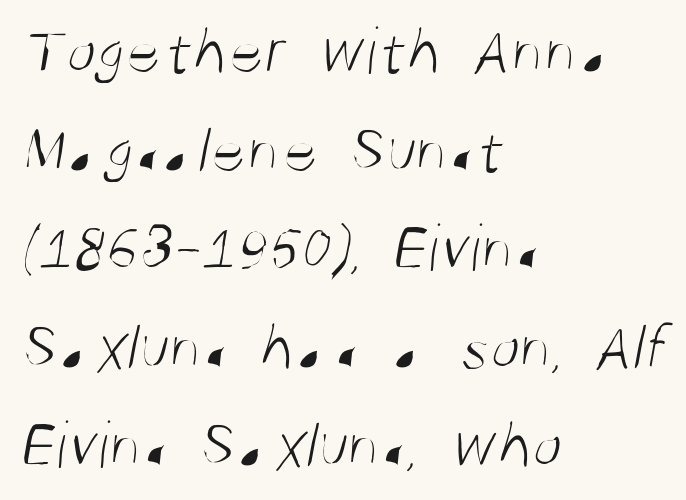
Note: no serifs on the glyphs. Here the designer chose a conventional face with non-uniform glyph widths. This rendering features lettering with no underline. The lines are quadded left. The letters sit at their default tracking, neither squeezed nor spread. One glance says typical: line gaps are just what's usual.
